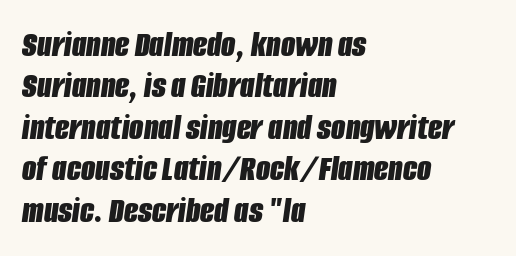
Q: Is the text bold? A: Yes.
Q: Is the text italic (slanted)? A: Yes, it leans right by about 8 degrees.
Q: Is the text underlined? A: No.
Q: How is the paragraph aligned? A: Left-aligned.
Q: Is the spacing between letters normal or unusually wide? A: Normal.
Q: Is the spacing between lines tight, normal or loose? A: Tight.
Q: Width (condensed, normal, or wide)? A: Condensed.
Q: Stroke contrast? A: Low.
Q: x-height? A: Large.
Q: Monospaced? A: No.
